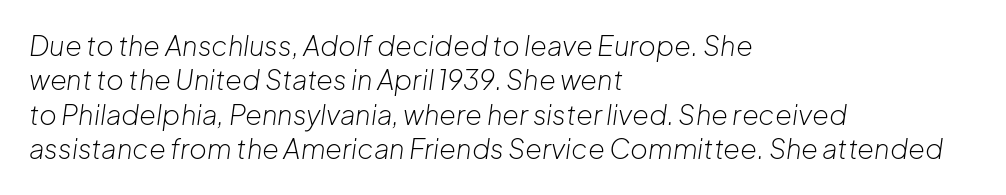
These glyphs show unthickened strokes, regular width or finer. Whoever set this chose a conventional vertical rhythm. The specimen reads as italic at a glance. The compositor pushed each line to the left boundary. This rendering leaves character spacing at its baseline value. Lines of text with bare space underneath.
